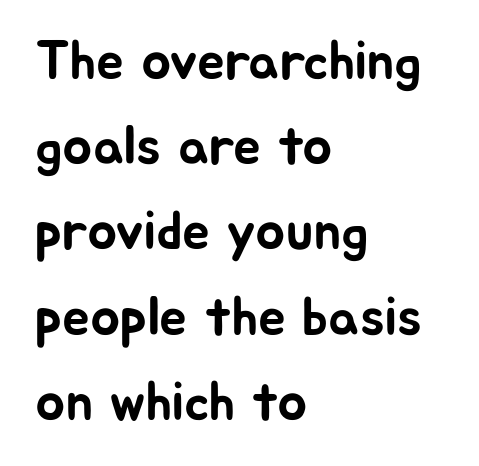
Do the characters align in a grid? No, the font is proportional. Style check: upright. Reading down the block, your eye returns to a fixed left position each line. Anything drawn beneath the words? Only blank space. This sample uses a sans-serif face.
